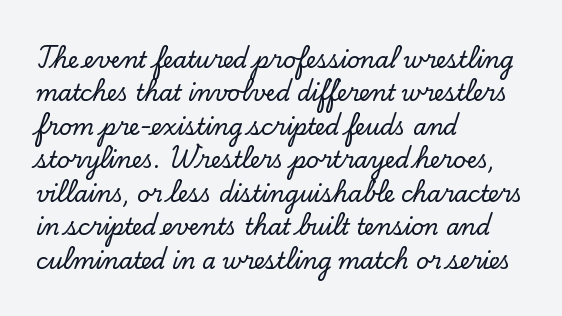
{"underline": "no", "align": "left", "line_spacing": "normal", "line_spacing_ratio": 1.52, "letter_spacing": "normal", "letter_spacing_em": 0.0, "glyph_px": 22}
